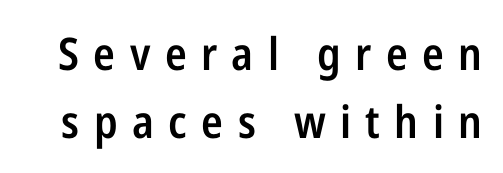
Q: Is the text bold? A: Semi-bold.
Q: Is the text italic (slanted)? A: No, it is upright.
Q: Is the typeface a serif or a sans-serif typeface? A: Sans-serif.
Q: Is the text underlined? A: No.
Q: Is the spacing between letters normal or unusually wide? A: Unusually wide.
Q: Is the spacing between lines tight, normal or loose? A: Normal.
Q: Width (condensed, normal, or wide)? A: Condensed.
Q: Stroke contrast? A: Low.
Q: x-height? A: Medium.
Q: Monospaced? A: No.
